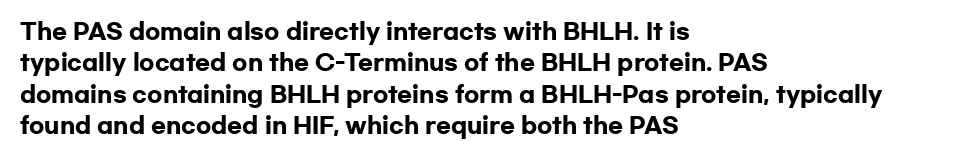
The image shows 22 px bold type, upright; set left-aligned, normal line spacing (1.43x), normal letter spacing, not underlined.
